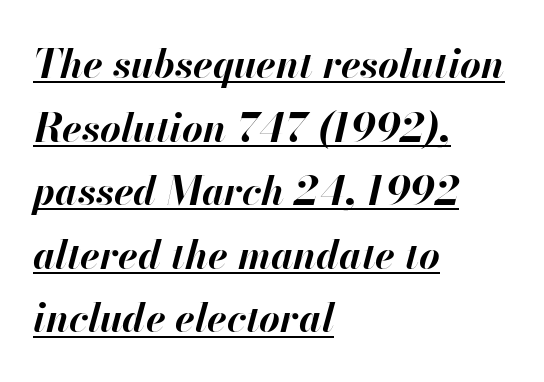
Note the varied advance widths — an 'i' is clearly narrower than an 'm'. How would I describe the line gaps? Plain and ordinary. These lines were composed using italics. A typesetter would call this zero additional tracking. Does a line run under the words? Yes, clearly.
